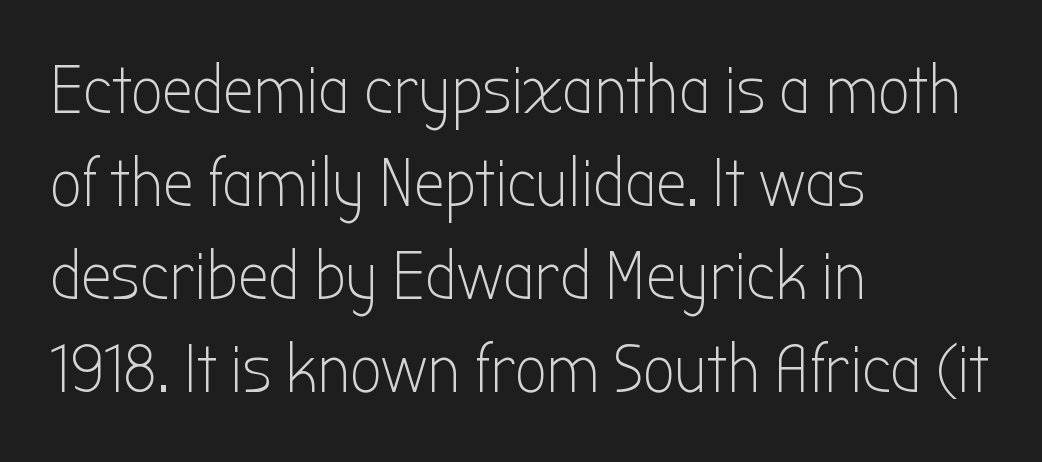
Q: Is the text bold? A: No.
Q: Is the text italic (slanted)? A: No, it is upright.
Q: Is the typeface a serif or a sans-serif typeface? A: Sans-serif.
Q: Is the text underlined? A: No.
Q: How is the paragraph aligned? A: Left-aligned.
Q: Is the spacing between letters normal or unusually wide? A: Normal.
Q: Is the spacing between lines tight, normal or loose? A: Normal.
Q: Width (condensed, normal, or wide)? A: Condensed.
Q: Stroke contrast? A: Low.
Q: x-height? A: Medium.
Q: Monospaced? A: No.
